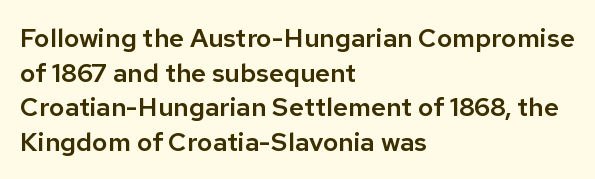
{"italic": "no", "underline": "no", "align": "left", "line_spacing": "normal", "line_spacing_ratio": 1.33, "letter_spacing": "normal", "letter_spacing_em": 0.0, "glyph_px": 26}
